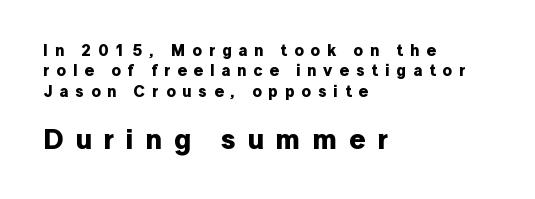
The image shows 28 px bold sans-serif type, upright; set left-aligned, normal line spacing (1.27x), unusually wide letter spacing (+0.44 em), not underlined; the second (bottom) block is 1.75x larger; low stroke contrast and a medium x-height.
